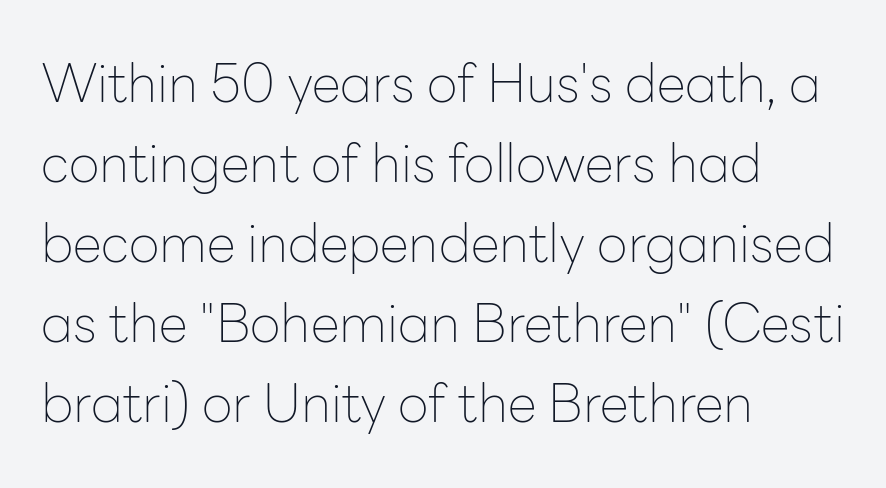
{"serif": "no", "italic": "no", "bold": "no", "weight": "thin", "width": "normal", "stroke_contrast": "low", "x_height": "medium", "monospaced": "no", "underline": "no", "align": "left", "line_spacing": "normal", "line_spacing_ratio": 1.51, "letter_spacing": "normal", "letter_spacing_em": 0.0, "glyph_px": 53}
